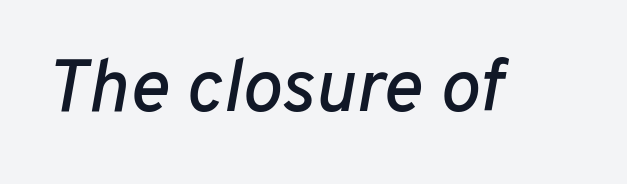
Underlining? Definitely not there. Proportional: the letters do not fall into vertical columns. The horizontal fit of the characters is conventional and even. When letters slant like this, we call the style italic.
